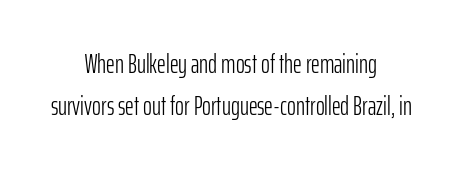
The image shows 27 px text type, upright; set centered, normal line spacing (1.54x), normal letter spacing, not underlined.
